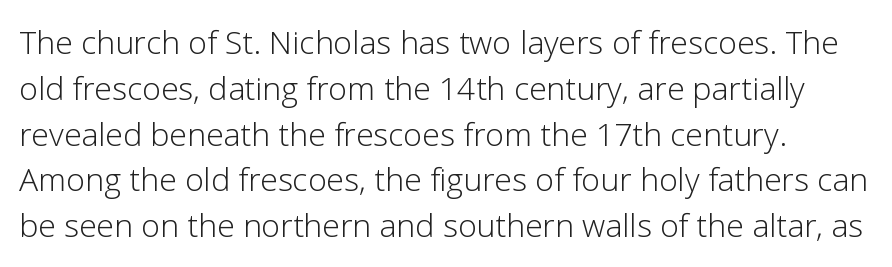
The image shows 32 px light sans-serif type, upright; set left-aligned, normal line spacing (1.43x), normal letter spacing, not underlined; low stroke contrast and a medium x-height.
